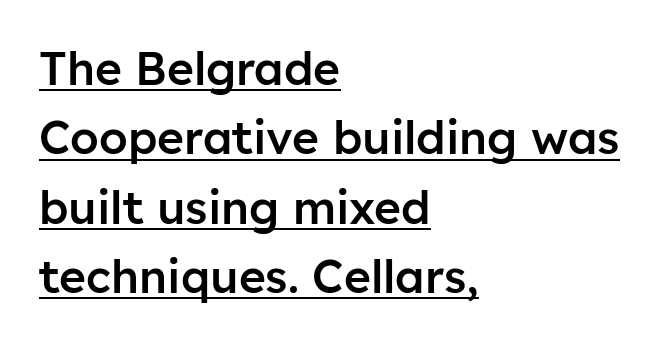
{"serif": "no", "italic": "no", "bold": "semi", "weight": "semibold", "width": "normal", "stroke_contrast": "low", "x_height": "medium", "monospaced": "no", "underline": "yes", "align": "left", "line_spacing": "normal", "line_spacing_ratio": 1.51, "letter_spacing": "normal", "letter_spacing_em": 0.0, "glyph_px": 46}
